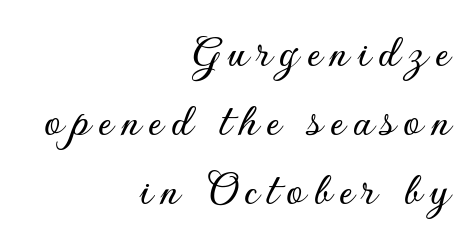
{"serif": "no", "width": "normal", "stroke_contrast": "low", "x_height": "small", "monospaced": "no", "underline": "no", "align": "right", "line_spacing": "normal", "line_spacing_ratio": 1.41, "glyph_px": 49}
